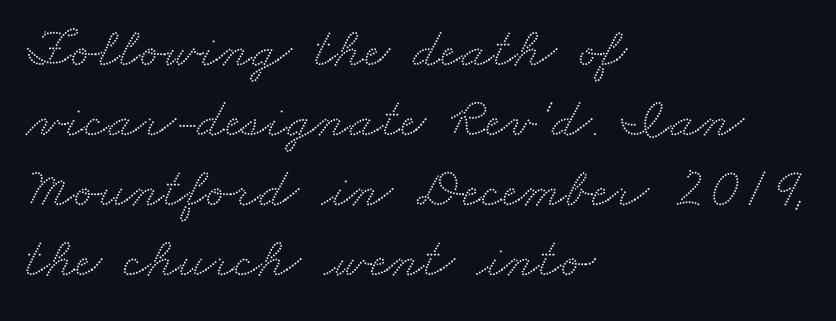
Q: Is the typeface a serif or a sans-serif typeface? A: Serif.
Q: Is the text underlined? A: No.
Q: How is the paragraph aligned? A: Left-aligned.
Q: Is the spacing between letters normal or unusually wide? A: Normal.
Q: Width (condensed, normal, or wide)? A: Wide.
Q: Stroke contrast? A: Medium.
Q: x-height? A: Small.
Q: Monospaced? A: No.
